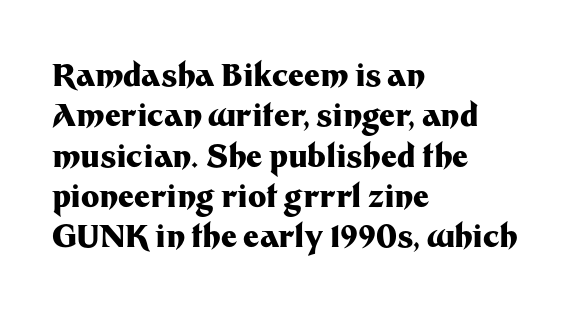
The image shows 31 px heavy sans-serif type, upright; set left-aligned, normal line spacing (1.3x), normal letter spacing, not underlined; medium stroke contrast and a medium x-height.
